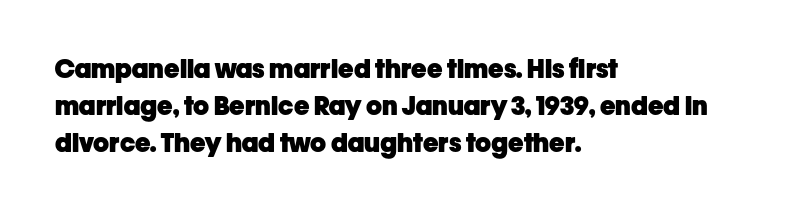
{"italic": "no", "bold": "yes", "underline": "no", "align": "left", "line_spacing": "normal", "line_spacing_ratio": 1.42, "letter_spacing": "normal", "letter_spacing_em": 0.0, "glyph_px": 26}
